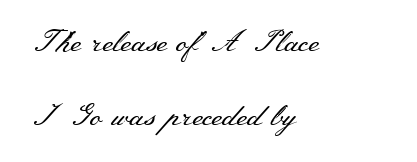
The tracking reads as untouched default to a designer's eye. Proportional: the letters do not fall into vertical columns. Does the type have serifs? Yes, each stem ends in a small foot.
